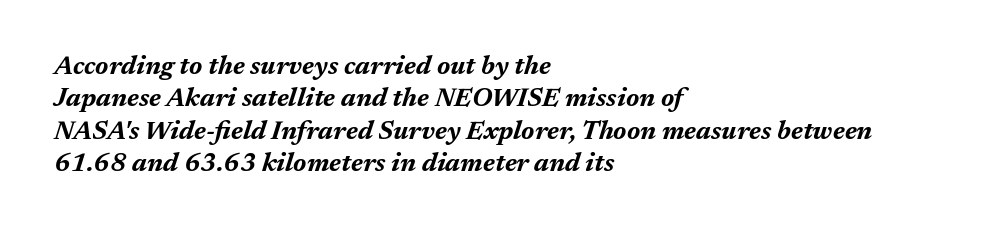
{"italic": "yes", "lean": "right", "slant_degrees": 17, "bold": "yes", "underline": "no", "align": "left", "line_spacing": "normal", "line_spacing_ratio": 1.25, "letter_spacing": "normal", "letter_spacing_em": 0.0, "glyph_px": 26}
